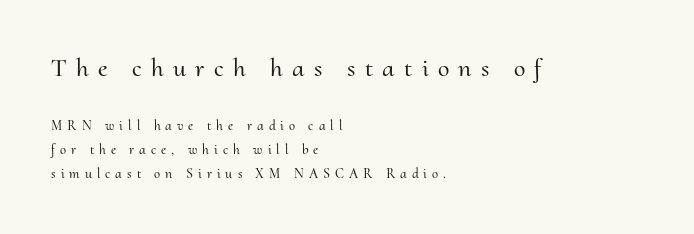
Q: Is the text italic (slanted)? A: No, it is upright.
Q: Is the text underlined? A: No.
Q: How is the paragraph aligned? A: Left-aligned.
Q: Is the spacing between letters normal or unusually wide? A: Unusually wide.
Q: Which block of text is set in a larger size, the first (top) or the second (bottom)? A: The first (top) one.
